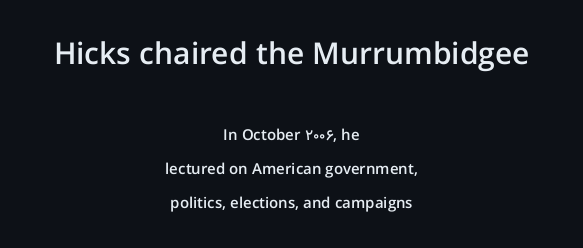
{"serif": "no", "italic": "no", "bold": "semi", "weight": "semibold", "width": "normal", "stroke_contrast": "low", "x_height": "medium", "monospaced": "no", "underline": "no", "align": "center", "line_spacing": "loose", "line_spacing_ratio": 2.26, "letter_spacing": "normal", "letter_spacing_em": 0.0, "larger_block": "first", "size_ratio": 2.0, "glyph_px": 30}
